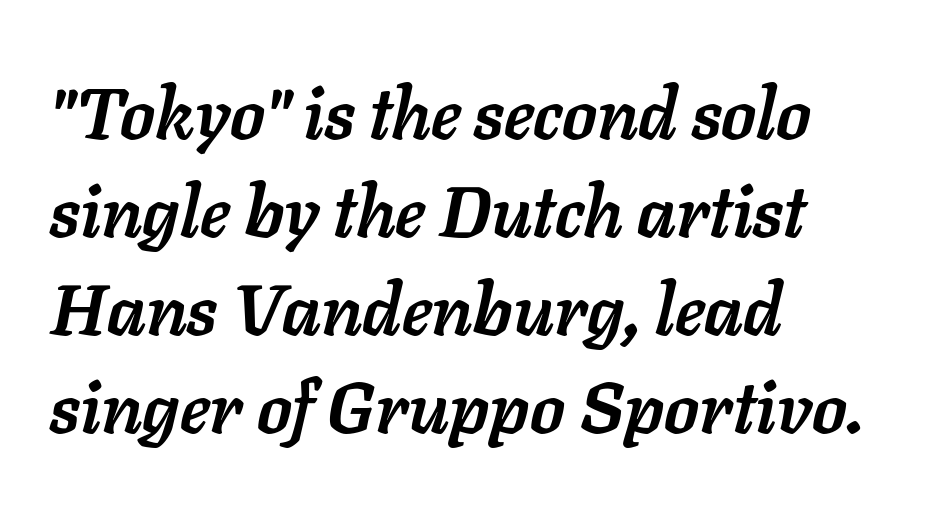
{"italic": "yes", "lean": "right", "slant_degrees": 11, "bold": "yes", "weight": "semibold", "width": "normal", "stroke_contrast": "low", "x_height": "medium", "monospaced": "no", "underline": "no", "align": "left", "line_spacing": "normal", "line_spacing_ratio": 1.38, "letter_spacing": "normal", "letter_spacing_em": 0.0, "glyph_px": 71}
